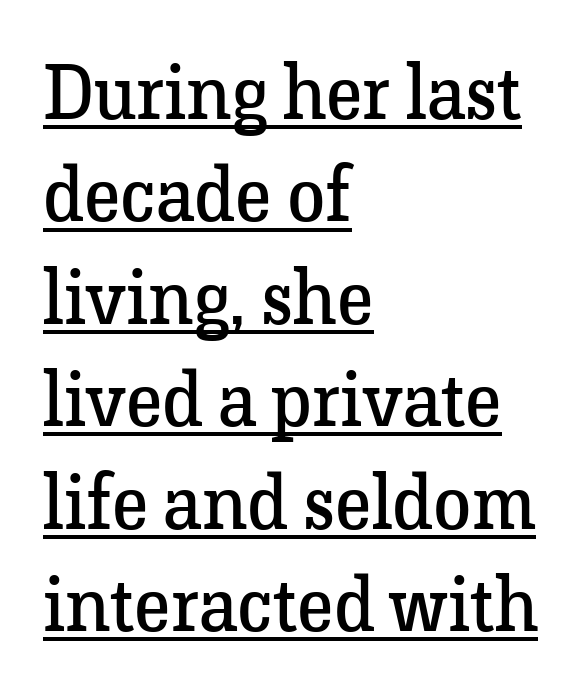
{"serif": "yes", "italic": "no", "bold": "no", "weight": "regular", "width": "normal", "stroke_contrast": "low", "x_height": "medium", "monospaced": "no", "underline": "yes", "align": "left", "line_spacing": "normal", "line_spacing_ratio": 1.33, "letter_spacing": "normal", "letter_spacing_em": 0.0, "glyph_px": 77}
